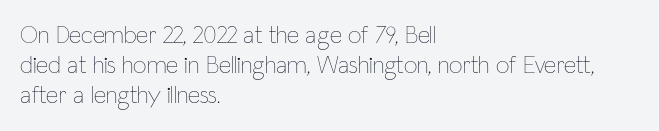
The weight would be labelled regular, book, light, or lighter still. Every stem runs plumb, perpendicular to the baseline. Descender tails drop into unmarked territory. One glance says typical: line gaps are just what's usual.
